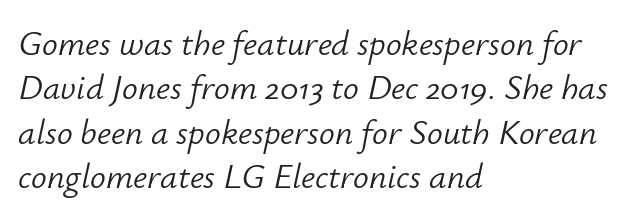
{"italic": "yes", "lean": "right", "slant_degrees": 12, "bold": "no", "weight": "light", "width": "normal", "stroke_contrast": "low", "x_height": "small", "monospaced": "no", "underline": "no", "align": "left", "line_spacing": "normal", "line_spacing_ratio": 1.27, "letter_spacing": "normal", "letter_spacing_em": 0.0, "glyph_px": 35}
